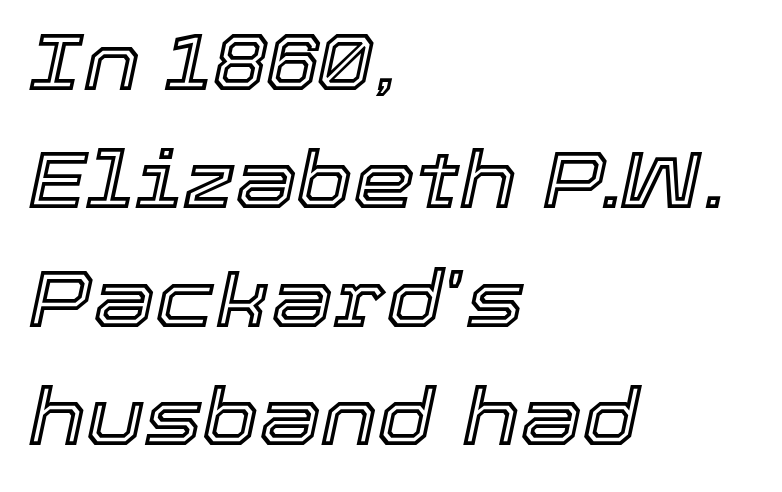
Q: Is the text italic (slanted)? A: Yes, it leans right by about 12 degrees.
Q: Is the text underlined? A: No.
Q: How is the paragraph aligned? A: Left-aligned.
Q: Is the spacing between letters normal or unusually wide? A: Normal.
Q: Is the spacing between lines tight, normal or loose? A: Normal.
Q: Width (condensed, normal, or wide)? A: Normal.
Q: x-height? A: Medium.
Q: Monospaced? A: No.
